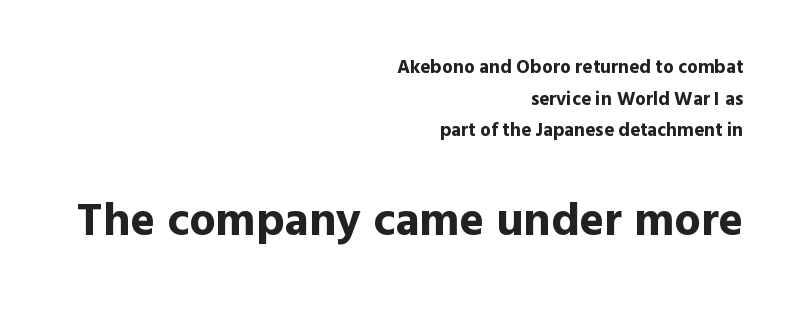
The image shows 47 px bold sans-serif type, upright; set right-aligned, normal line spacing (1.67x), normal letter spacing, not underlined; the second (bottom) block is 2.47x larger; a medium x-height.
